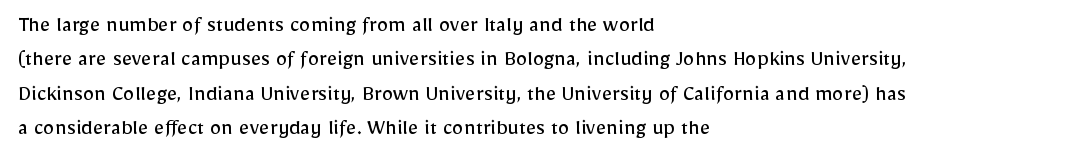
Q: Is the text bold? A: No.
Q: Is the text italic (slanted)? A: No, it is upright.
Q: Is the text underlined? A: No.
Q: How is the paragraph aligned? A: Left-aligned.
Q: Is the spacing between letters normal or unusually wide? A: Normal.
Q: Is the spacing between lines tight, normal or loose? A: Normal.
